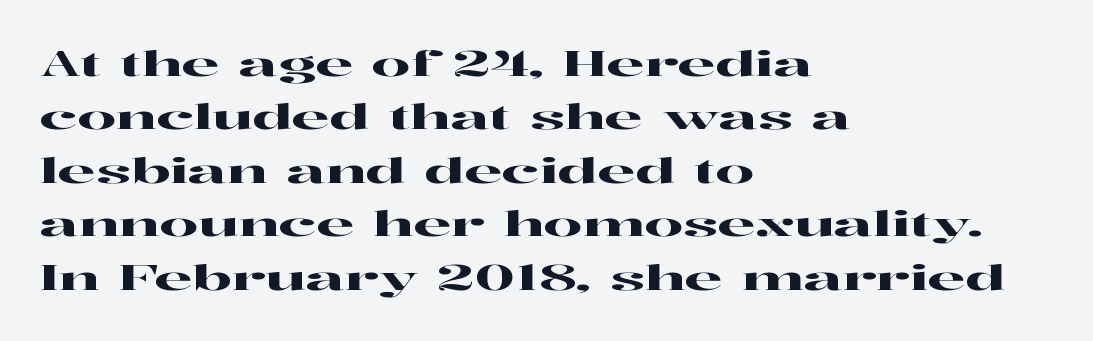
The image shows 34 px wide serif type, upright; set left-aligned, normal line spacing (1.57x), normal letter spacing, not underlined; high stroke contrast and a medium x-height.
